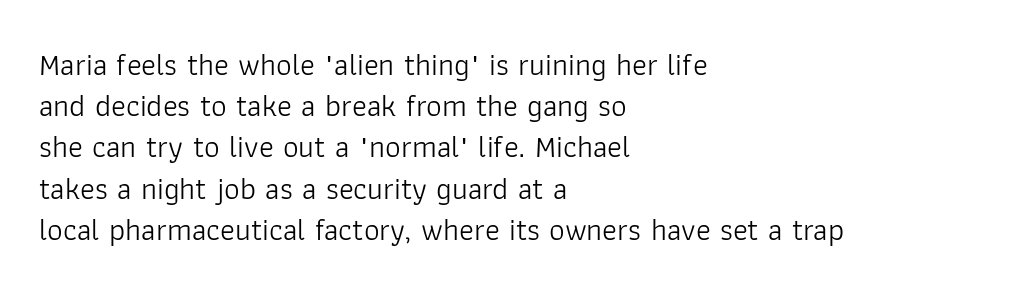
{"serif": "no", "italic": "no", "bold": "no", "weight": "light", "width": "normal", "stroke_contrast": "low", "x_height": "medium", "monospaced": "no", "underline": "no", "align": "left", "line_spacing": "normal", "line_spacing_ratio": 1.33, "letter_spacing": "normal", "letter_spacing_em": 0.0, "glyph_px": 31}
